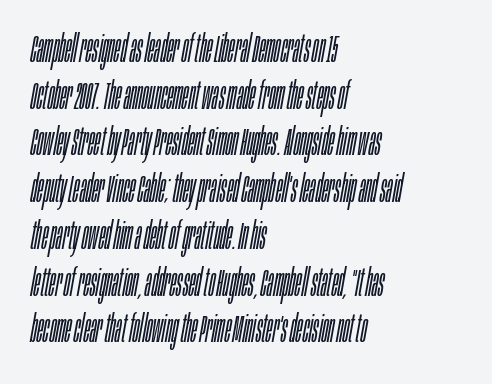
{"italic": "yes", "lean": "right", "slant_degrees": 10, "bold": "no", "weight": "light", "width": "condensed", "stroke_contrast": "low", "x_height": "large", "monospaced": "no", "underline": "no", "align": "left", "line_spacing_ratio": 1.23, "letter_spacing": "normal", "letter_spacing_em": 0.0, "glyph_px": 38}
